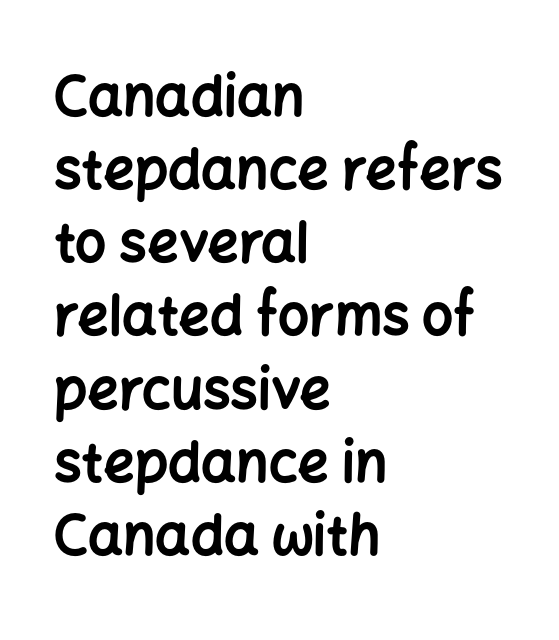
Glance below the letters and you will spot only blank space. Characters follow at the spacing the type designer built in. Character widths vary here, with narrow letters taking less room than wide ones. Rendered with straight, roman letterforms. Examine the stroke ends and you'll find no serifs.
